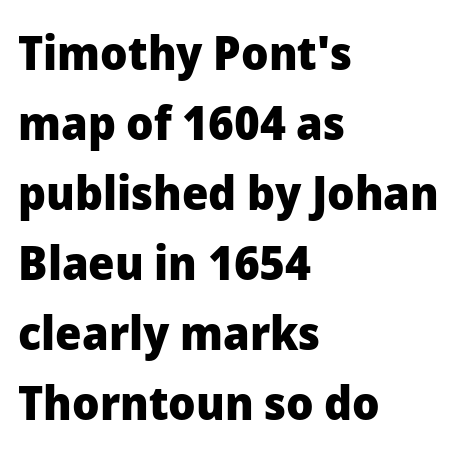
This sample has the flowing, uneven cadence of proportional lettering. In terms of letterform style, serifs are entirely absent. The rows are spaced the way most documents space them. The rendering anchors every line to the left-hand side.
